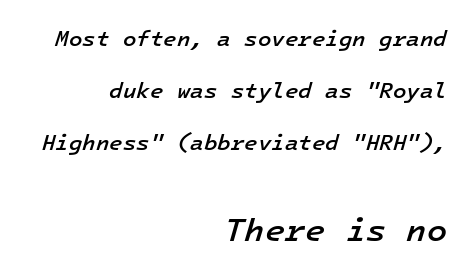
The image shows 33 px semibold type, italic (leaning right), monospaced; set right-aligned, loose line spacing (2.37x), normal letter spacing, not underlined; the second (bottom) block is 1.5x larger; low stroke contrast and a medium x-height.
